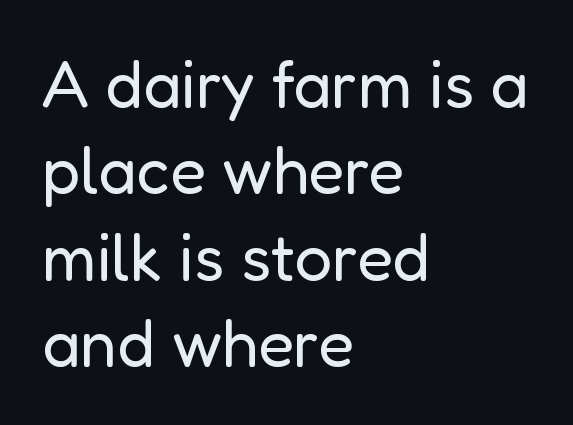
{"serif": "no", "italic": "no", "bold": "no", "weight": "regular", "width": "normal", "stroke_contrast": "low", "x_height": "medium", "monospaced": "no", "underline": "no", "align": "left", "line_spacing": "normal", "line_spacing_ratio": 1.31, "letter_spacing": "normal", "letter_spacing_em": 0.0, "glyph_px": 66}
